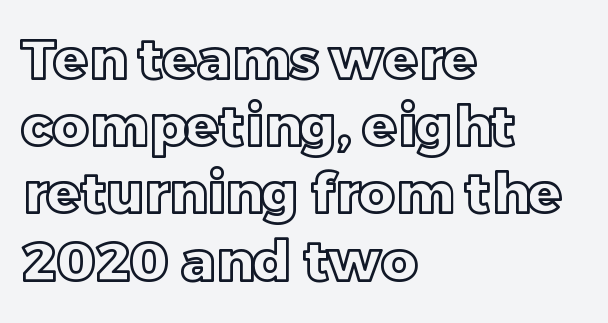
The image shows 56 px text type, upright; set left-aligned, line spacing 1.2x, normal letter spacing, not underlined; a large x-height.
